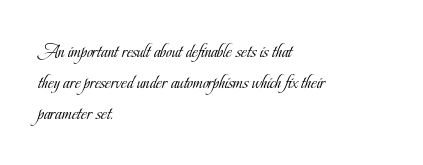
Unmarked baselines from the first word to the last. Between one letter and the next there's only the usual sliver of space. Left-aligned paragraph, ragged on the right. Compared with typical paragraphs, the rows here are spaced about the same.
